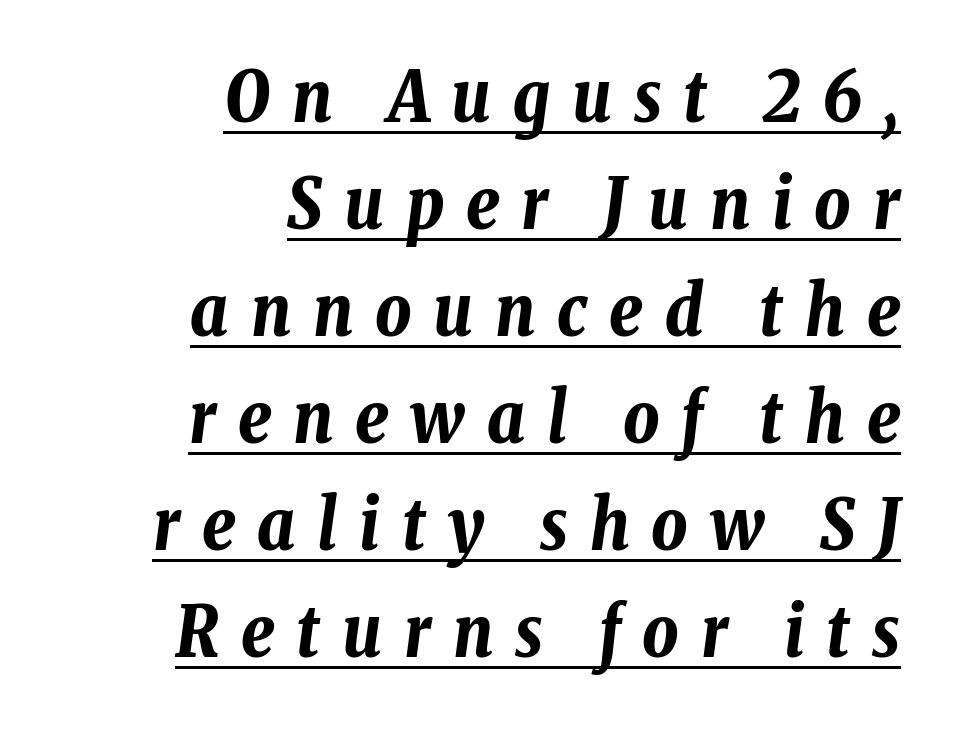
Somebody hit Ctrl+U on this one — the words are underlined. These lines are rendered in a variable-pitch font. Observe the wide spacing: letters keep a clear distance from each other. Italic? Definitely — the glyphs are oblique. Compared with an ordinary text face, these strokes are far heavier — a full bold.
